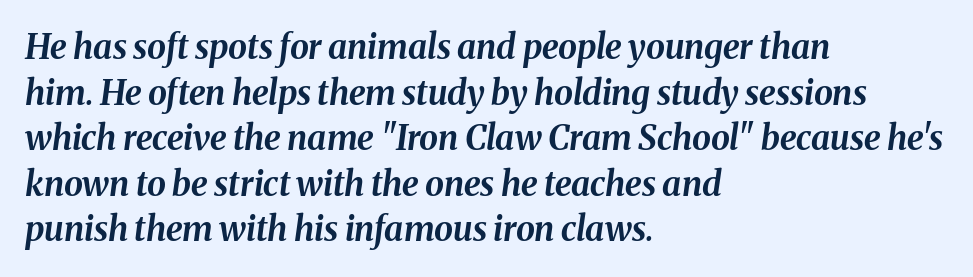
The compositor pushed each line to the left boundary. Note the varied advance widths — an 'i' is clearly narrower than an 'm'. Has an underline been added? It has not. Leading: standard. Each glyph is drawn with heavy, bold strokes.
